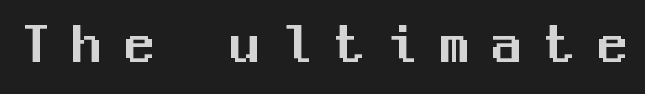
Q: Is the text italic (slanted)? A: No, it is upright.
Q: Is the typeface a serif or a sans-serif typeface? A: Sans-serif.
Q: Is the text underlined? A: No.
Q: Is the spacing between letters normal or unusually wide? A: Unusually wide.
Q: Width (condensed, normal, or wide)? A: Normal.
Q: Stroke contrast? A: Medium.
Q: x-height? A: Medium.
Q: Monospaced? A: Yes.
